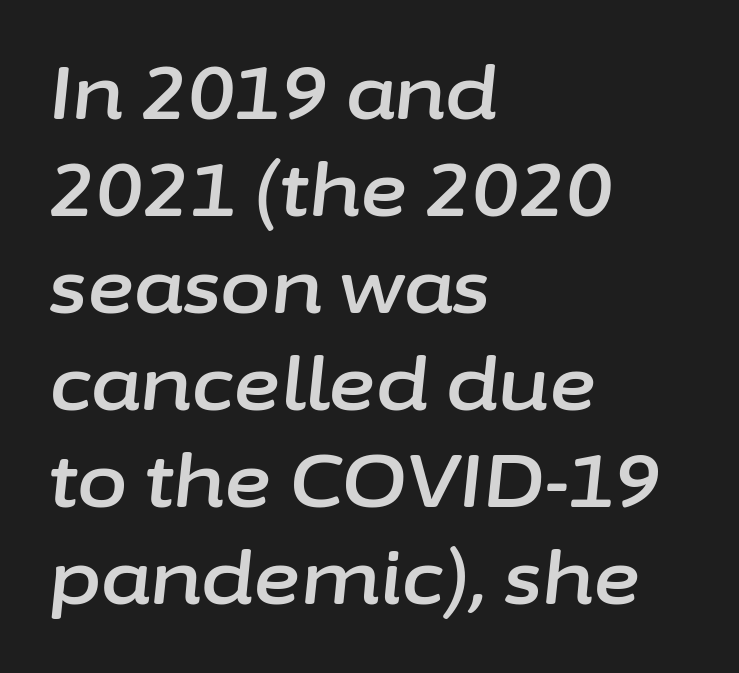
Q: Is the text italic (slanted)? A: Yes, it leans right by about 6 degrees.
Q: Is the text underlined? A: No.
Q: How is the paragraph aligned? A: Left-aligned.
Q: Is the spacing between letters normal or unusually wide? A: Normal.
Q: Is the spacing between lines tight, normal or loose? A: Normal.
Q: Width (condensed, normal, or wide)? A: Normal.
Q: Stroke contrast? A: Low.
Q: x-height? A: Medium.
Q: Monospaced? A: No.
